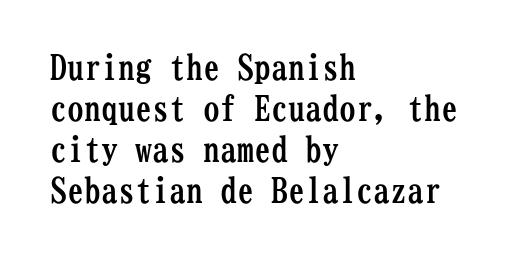
Q: Is the text bold? A: Yes.
Q: Is the text italic (slanted)? A: No, it is upright.
Q: Is the typeface a serif or a sans-serif typeface? A: Serif.
Q: Is the text underlined? A: No.
Q: How is the paragraph aligned? A: Left-aligned.
Q: Is the spacing between letters normal or unusually wide? A: Normal.
Q: Width (condensed, normal, or wide)? A: Condensed.
Q: Stroke contrast? A: Low.
Q: x-height? A: Medium.
Q: Monospaced? A: Yes.
